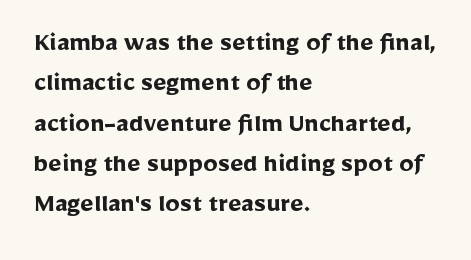
Tall strokes in this sample are plumb rather than angled. Each letter keeps its own natural width here, so spacing adapts to shape. Classification — sans serif. The glyphs are unaccompanied by any horizontal stroke below them. The strokes are fattened all the way to bold.
